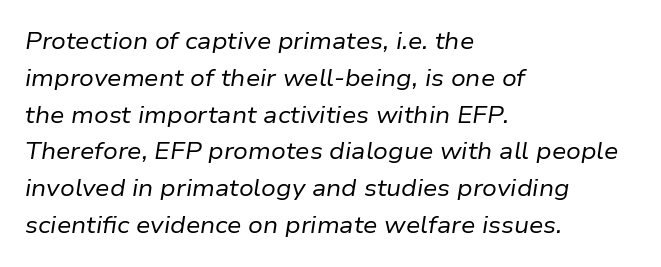
The image shows 23 px text type, italic (leaning right); set left-aligned, normal line spacing (1.6x), normal letter spacing, not underlined.
